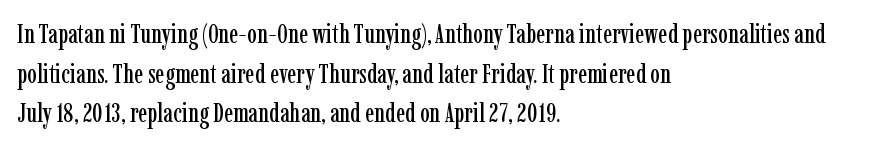
The image shows 27 px text type, upright; set left-aligned, normal line spacing (1.47x), normal letter spacing, not underlined.
